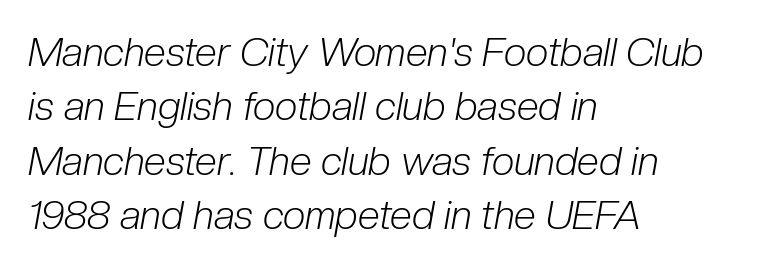
The image shows 40 px light, condensed type, italic (leaning right); set left-aligned, normal line spacing (1.36x), normal letter spacing, not underlined; low stroke contrast and a medium x-height.
